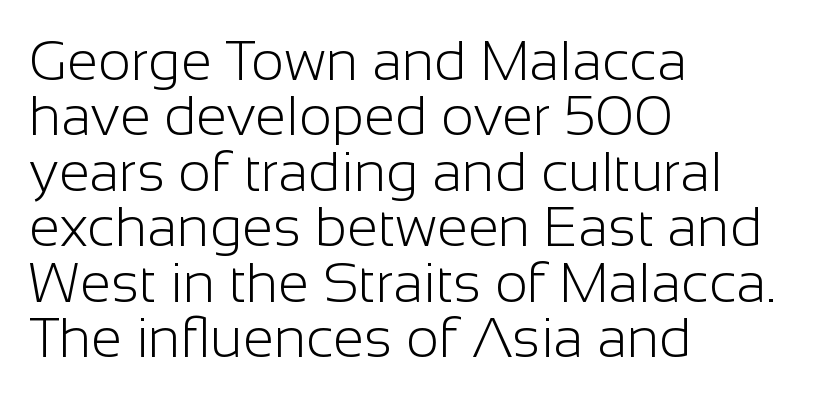
Q: Is the text bold? A: No.
Q: Is the text italic (slanted)? A: No, it is upright.
Q: Is the typeface a serif or a sans-serif typeface? A: Sans-serif.
Q: Is the text underlined? A: No.
Q: How is the paragraph aligned? A: Left-aligned.
Q: Is the spacing between letters normal or unusually wide? A: Normal.
Q: Is the spacing between lines tight, normal or loose? A: Tight.
Q: Width (condensed, normal, or wide)? A: Normal.
Q: Stroke contrast? A: Low.
Q: x-height? A: Medium.
Q: Monospaced? A: No.
